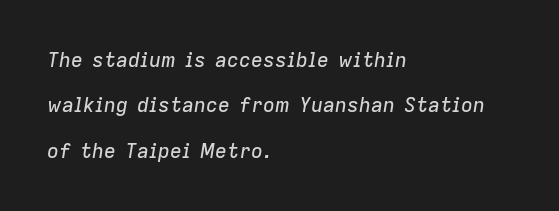
Q: Is the text italic (slanted)? A: Yes, it leans right by about 9 degrees.
Q: Is the text underlined? A: No.
Q: How is the paragraph aligned? A: Left-aligned.
Q: Is the spacing between letters normal or unusually wide? A: Normal.
Q: Is the spacing between lines tight, normal or loose? A: Loose.
